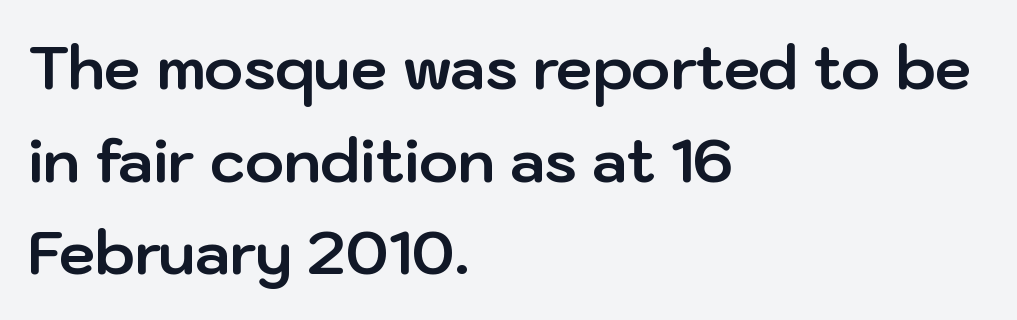
Q: Is the text bold? A: Yes.
Q: Is the text italic (slanted)? A: No, it is upright.
Q: Is the typeface a serif or a sans-serif typeface? A: Sans-serif.
Q: Is the text underlined? A: No.
Q: How is the paragraph aligned? A: Left-aligned.
Q: Is the spacing between letters normal or unusually wide? A: Normal.
Q: Is the spacing between lines tight, normal or loose? A: Normal.
Q: Width (condensed, normal, or wide)? A: Normal.
Q: Stroke contrast? A: Low.
Q: x-height? A: Medium.
Q: Monospaced? A: No.
